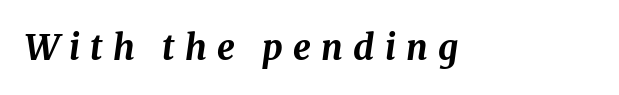
Is this a fixed-width face? No — the glyphs have proportional, varying widths. The specimen omits any rule beneath the text block's lines. Here the glyphs are tracked loosely, breaking word shapes into spaced letters. The glyphs look as if they've been sheared to an angle. What weight is shown? A full bold with thick strokes.
